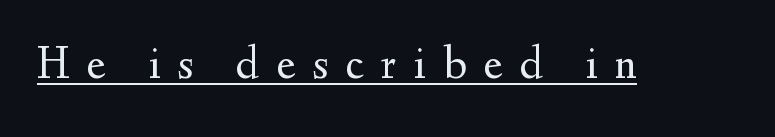
Q: Is the text bold? A: No.
Q: Is the text italic (slanted)? A: No, it is upright.
Q: Is the typeface a serif or a sans-serif typeface? A: Serif.
Q: Is the text underlined? A: Yes.
Q: Is the spacing between letters normal or unusually wide? A: Unusually wide.
Q: Width (condensed, normal, or wide)? A: Normal.
Q: Stroke contrast? A: Medium.
Q: x-height? A: Small.
Q: Monospaced? A: No.
